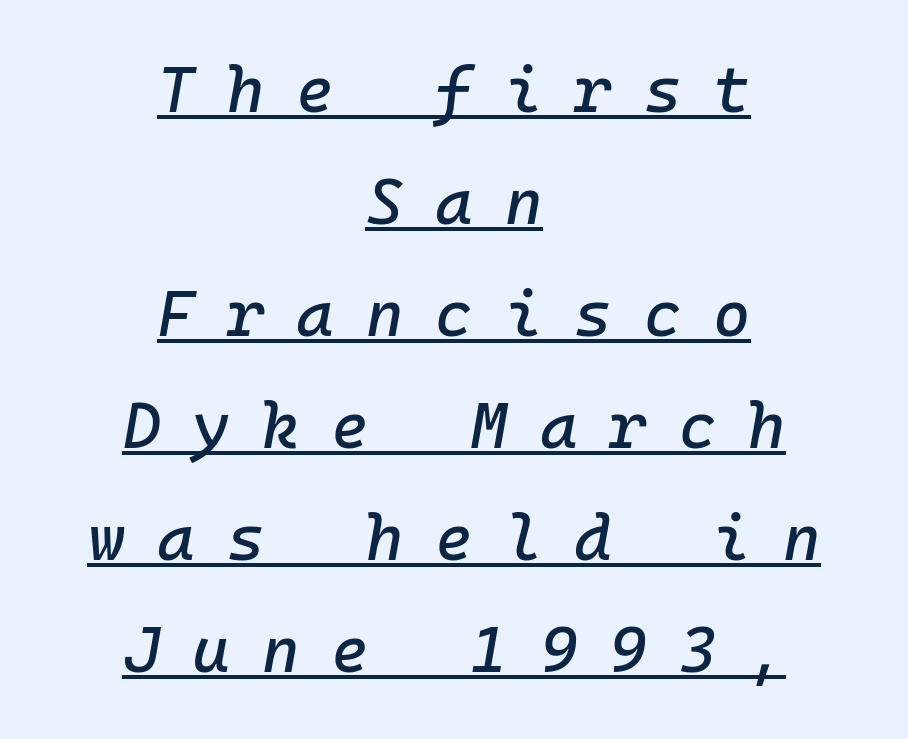
{"italic": "yes", "lean": "right", "slant_degrees": 10, "width": "normal", "stroke_contrast": "low", "x_height": "medium", "monospaced": "yes", "underline": "yes", "align": "center", "line_spacing_ratio": 1.75, "letter_spacing": "wide", "letter_spacing_em": 0.5, "glyph_px": 64}
